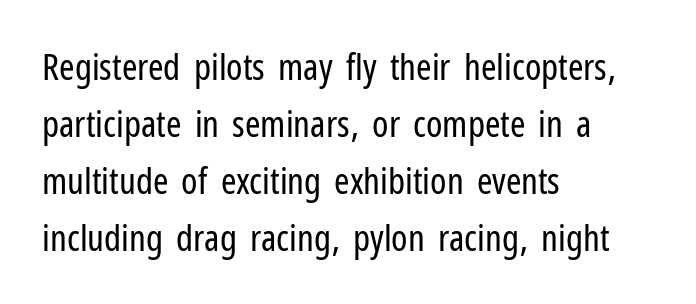
The face used here is a sans, in the tradition of grotesques and geometrics. Glyph-to-glyph distance matches everyday printed text. Stem width sits at or under what a default text font uses. You could not count columns in this text — the font is proportionally spaced. This is the regular roman posture of the typeface. Anything drawn beneath the words? Only blank space.
